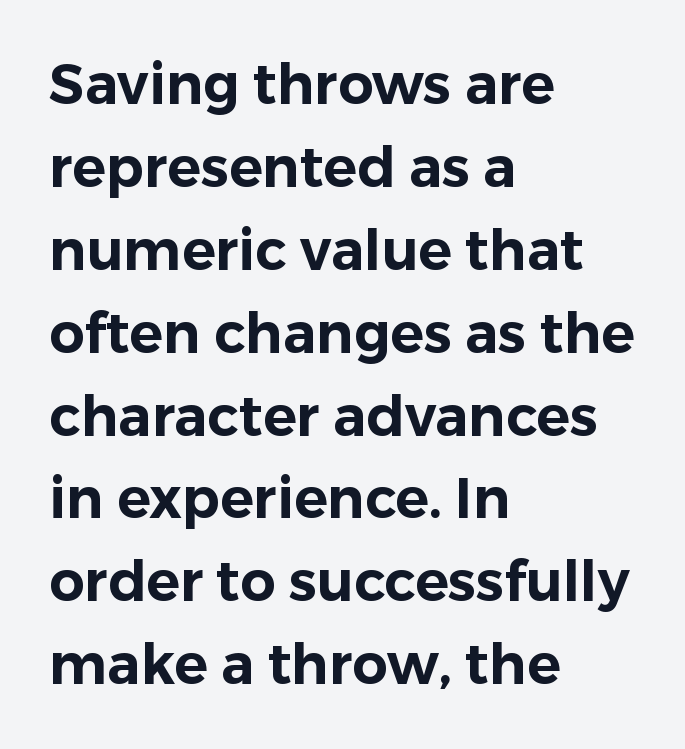
Q: Is the text italic (slanted)? A: No, it is upright.
Q: Is the typeface a serif or a sans-serif typeface? A: Sans-serif.
Q: Is the text underlined? A: No.
Q: How is the paragraph aligned? A: Left-aligned.
Q: Is the spacing between letters normal or unusually wide? A: Normal.
Q: Is the spacing between lines tight, normal or loose? A: Normal.
Q: Width (condensed, normal, or wide)? A: Normal.
Q: Stroke contrast? A: Low.
Q: x-height? A: Medium.
Q: Monospaced? A: No.
